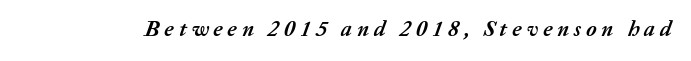
Q: Is the text bold? A: Yes.
Q: Is the text italic (slanted)? A: Yes, it leans right by about 20 degrees.
Q: Is the text underlined? A: No.
Q: Is the spacing between letters normal or unusually wide? A: Unusually wide.
